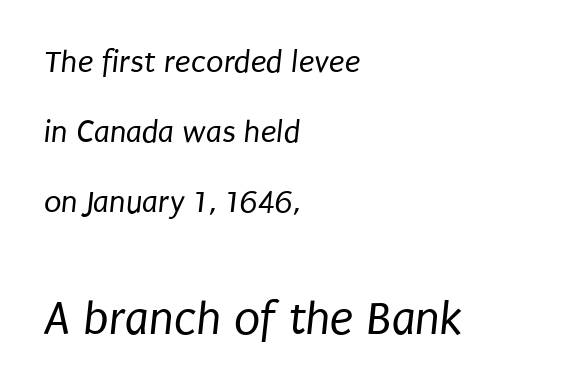
{"serif": "no", "bold": "no", "weight": "regular", "width": "condensed", "stroke_contrast": "low", "x_height": "large", "monospaced": "no", "underline": "no", "align": "left", "line_spacing": "loose", "line_spacing_ratio": 2.18, "letter_spacing": "normal", "letter_spacing_em": 0.0, "larger_block": "second", "size_ratio": 1.5, "glyph_px": 48}
